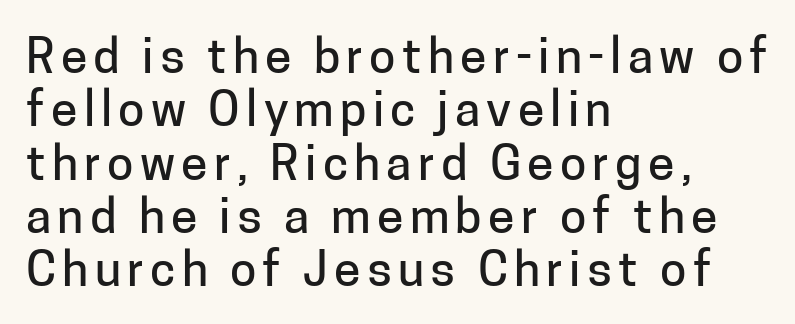
The image shows 48 px sans-serif type, upright; set left-aligned, tight line spacing (1.11x), not underlined; low stroke contrast and a medium x-height.
